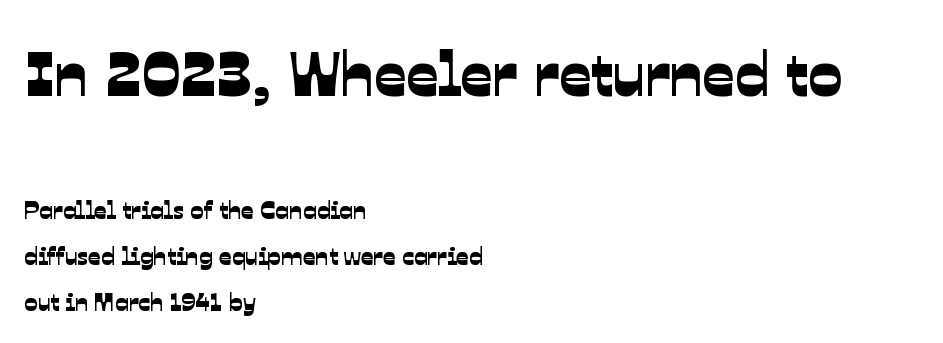
The image shows 63 px sans-serif type; set left-aligned, line spacing 1.84x, normal letter spacing, not underlined; the first (top) block is 2.52x larger; low stroke contrast and a medium x-height.
